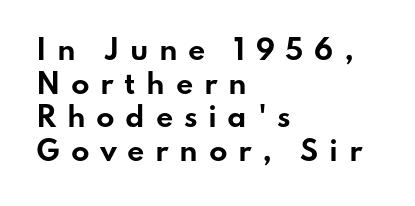
Q: Is the text bold? A: Yes.
Q: Is the text italic (slanted)? A: No, it is upright.
Q: Is the text underlined? A: No.
Q: How is the paragraph aligned? A: Left-aligned.
Q: Is the spacing between letters normal or unusually wide? A: Unusually wide.
Q: Is the spacing between lines tight, normal or loose? A: Normal.
